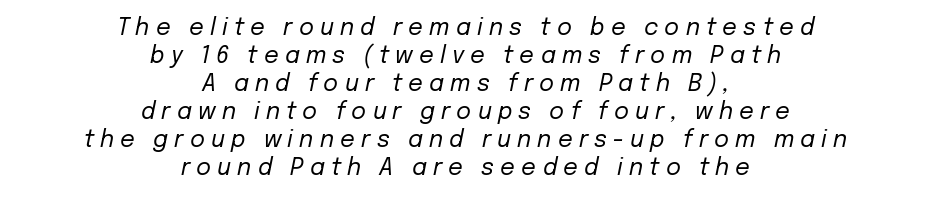
Q: Is the text bold? A: No.
Q: Is the text italic (slanted)? A: Yes, it leans right by about 12 degrees.
Q: Is the text underlined? A: No.
Q: How is the paragraph aligned? A: Centered.
Q: Is the spacing between letters normal or unusually wide? A: Unusually wide.
